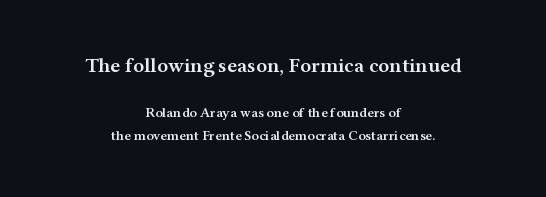
Q: Is the text bold? A: Semi-bold.
Q: Is the text italic (slanted)? A: No, it is upright.
Q: Is the text underlined? A: No.
Q: How is the paragraph aligned? A: Centered.
Q: Is the spacing between letters normal or unusually wide? A: Normal.
Q: Is the spacing between lines tight, normal or loose? A: Normal.
Q: Which block of text is set in a larger size, the first (top) or the second (bottom)? A: The first (top) one.
